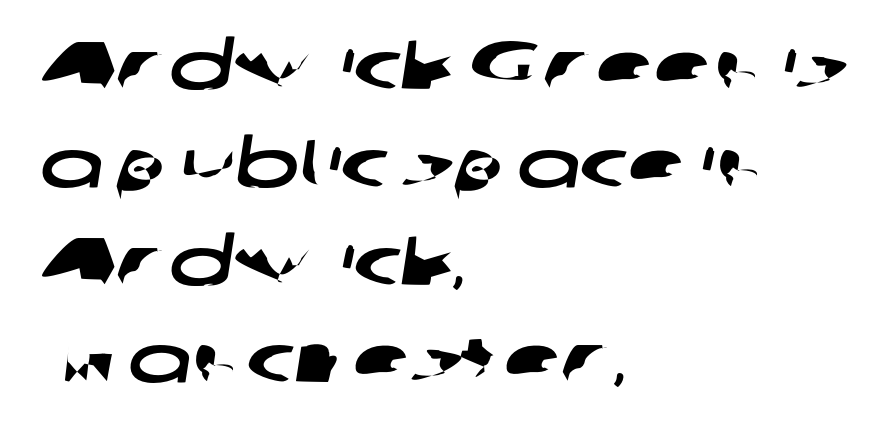
The image shows 67 px wide sans-serif type; set left-aligned, normal line spacing (1.46x), normal letter spacing, not underlined; low stroke contrast and a medium x-height.
